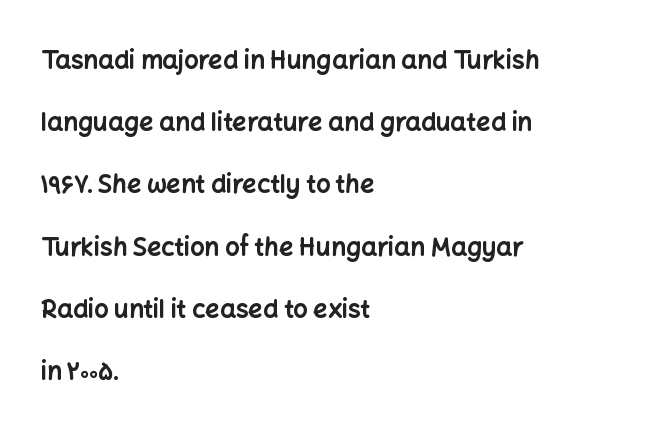
Q: Is the text bold? A: Yes.
Q: Is the text italic (slanted)? A: No, it is upright.
Q: Is the text underlined? A: No.
Q: How is the paragraph aligned? A: Left-aligned.
Q: Is the spacing between letters normal or unusually wide? A: Normal.
Q: Is the spacing between lines tight, normal or loose? A: Loose.
